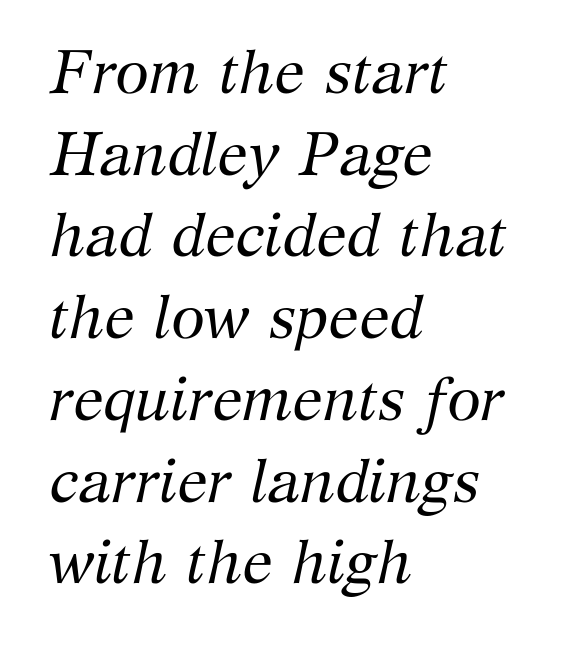
The image shows 61 px regular-weight serif type, italic (leaning right); set left-aligned, normal line spacing (1.34x), normal letter spacing, not underlined; medium stroke contrast and a medium x-height.
